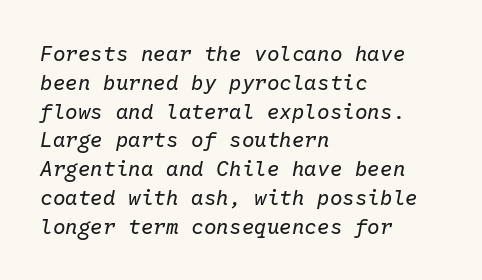
Line starts are locked; line ends wander. Standard letterfit; no display-style spreading of the glyphs. A typesetter would mark this as italic. The face looks like a standard text weight, possibly lighter.
